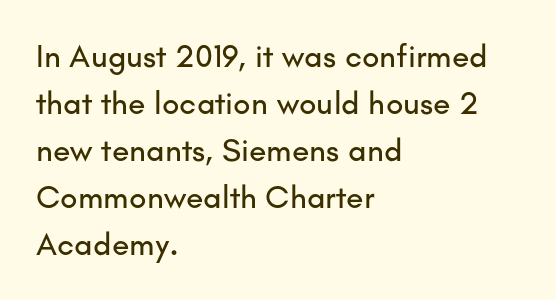
{"serif": "no", "italic": "no", "width": "normal", "stroke_contrast": "low", "x_height": "small", "monospaced": "no", "underline": "no", "align": "left", "line_spacing": "normal", "line_spacing_ratio": 1.47, "letter_spacing": "normal", "letter_spacing_em": 0.0, "glyph_px": 32}
